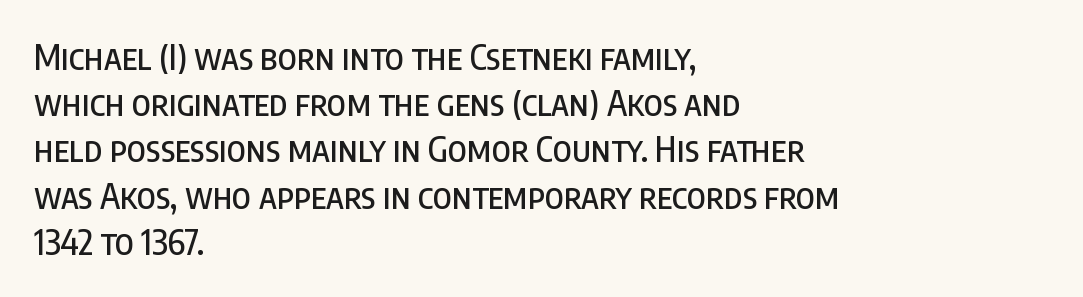
The image shows 34 px condensed sans-serif type, upright; set left-aligned, normal line spacing (1.36x), normal letter spacing, not underlined; low stroke contrast and a large x-height.
